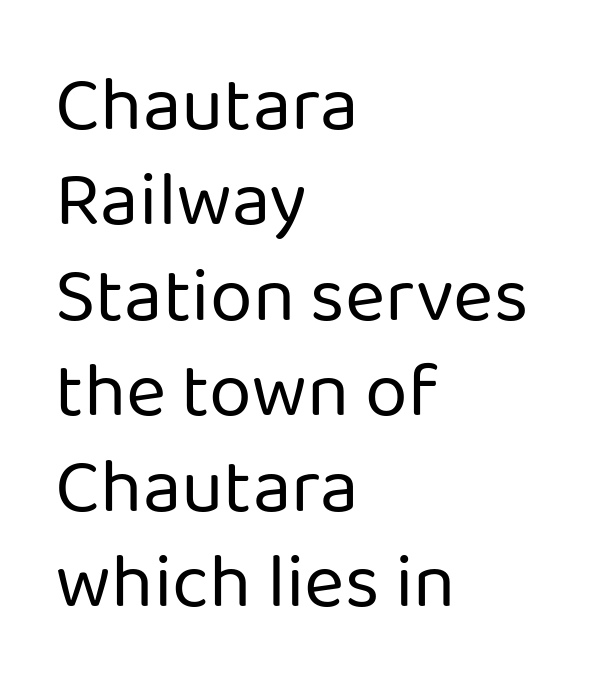
{"serif": "no", "italic": "no", "bold": "no", "weight": "regular", "width": "normal", "stroke_contrast": "low", "x_height": "medium", "monospaced": "no", "underline": "no", "align": "left", "line_spacing_ratio": 1.24, "letter_spacing": "normal", "letter_spacing_em": 0.0, "glyph_px": 77}
